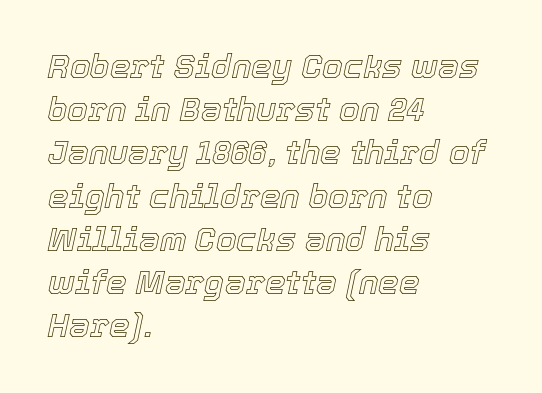
{"italic": "yes", "lean": "right", "slant_degrees": 12, "width": "normal", "x_height": "medium", "monospaced": "no", "underline": "no", "align": "left", "line_spacing": "normal", "line_spacing_ratio": 1.31, "letter_spacing": "normal", "letter_spacing_em": 0.0, "glyph_px": 33}
